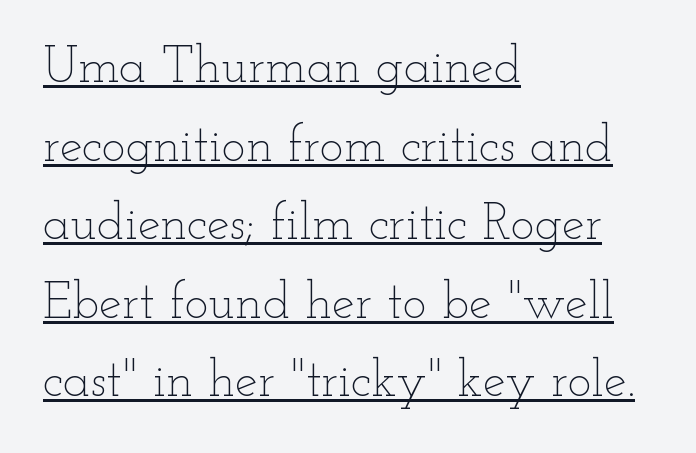
Short and long lines alike share a common starting point at left. Stroke mass is kept to a normal reading level or below. Compared with typical body copy, the letter spacing here is the same. Interline gaps are of average width in this sample. Check the space under the baseline: a stroke is drawn there. Every character sits straight up, as roman type does.
